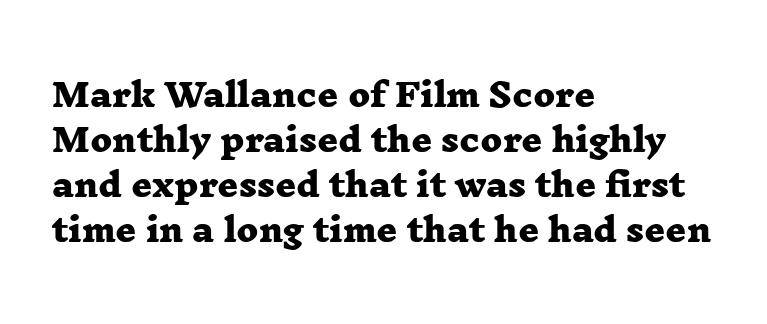
{"serif": "yes", "bold": "yes", "weight": "heavy", "width": "wide", "stroke_contrast": "low", "x_height": "medium", "monospaced": "no", "underline": "no", "align": "left", "line_spacing": "normal", "line_spacing_ratio": 1.41, "letter_spacing": "normal", "letter_spacing_em": 0.0, "glyph_px": 32}
